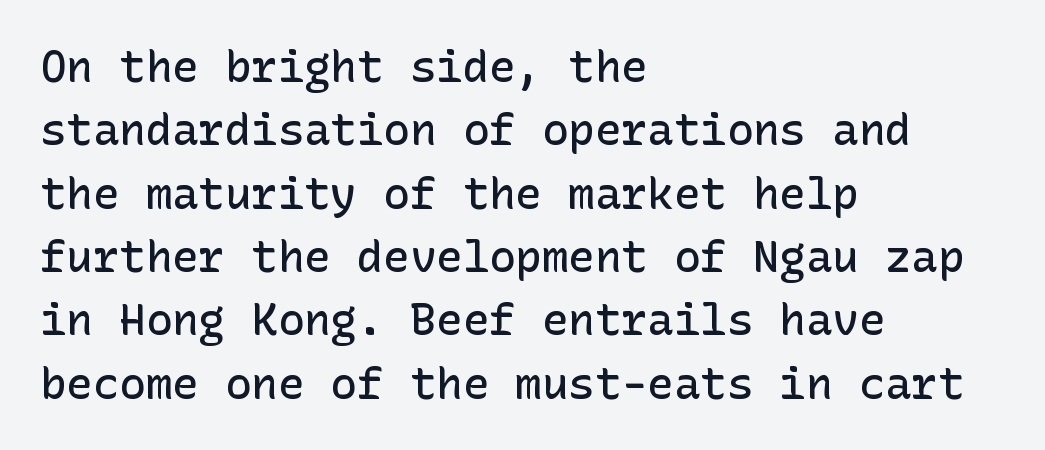
{"serif": "no", "italic": "no", "bold": "semi", "weight": "semibold", "width": "normal", "stroke_contrast": "low", "x_height": "medium", "underline": "no", "align": "left", "line_spacing": "normal", "line_spacing_ratio": 1.44, "letter_spacing": "normal", "letter_spacing_em": 0.0, "glyph_px": 44}
